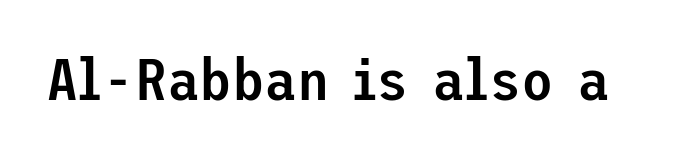
The letterforms sit shoulder to shoulder at normal distance. The specimen reads as upright at a glance. The passage shown is typeset with a sans-serif family. Clear beneath every line of the passage. Typographic density is moderately raised because the face is semibold.
